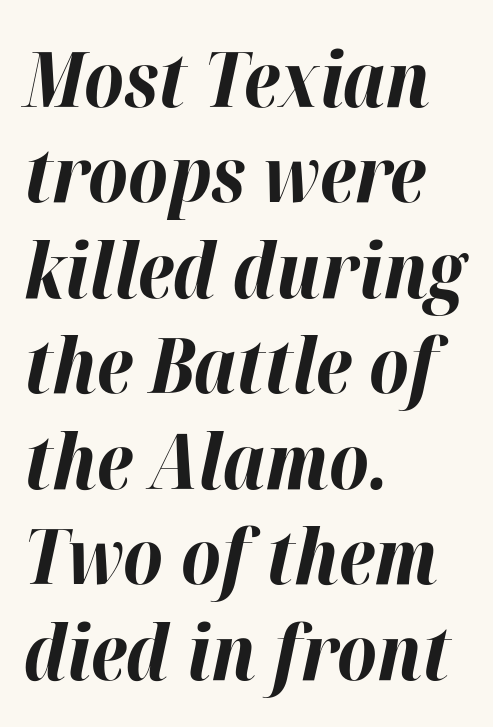
The image shows 77 px bold type, italic (leaning right); set left-aligned, line spacing 1.24x, normal letter spacing, not underlined; high stroke contrast and a medium x-height.
